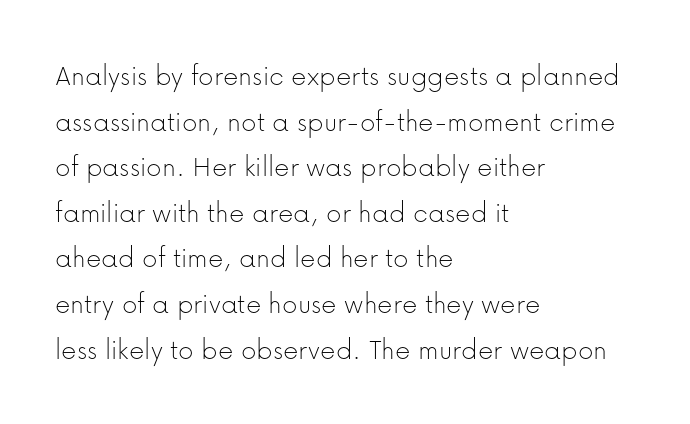
{"serif": "no", "italic": "no", "bold": "no", "weight": "thin", "width": "normal", "stroke_contrast": "low", "x_height": "medium", "monospaced": "no", "underline": "no", "align": "left", "line_spacing": "normal", "line_spacing_ratio": 1.52, "letter_spacing": "normal", "letter_spacing_em": 0.0, "glyph_px": 30}
